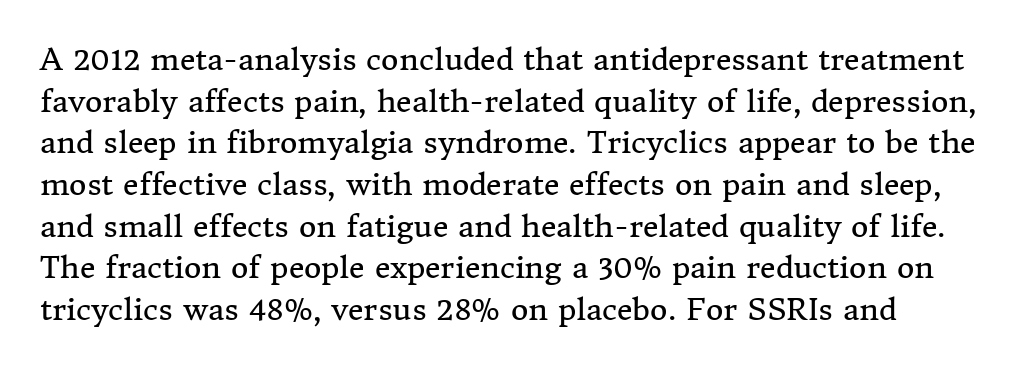
Q: Is the text bold? A: No.
Q: Is the text italic (slanted)? A: No, it is upright.
Q: Is the typeface a serif or a sans-serif typeface? A: Serif.
Q: Is the text underlined? A: No.
Q: Is the spacing between letters normal or unusually wide? A: Normal.
Q: Is the spacing between lines tight, normal or loose? A: Normal.
Q: Width (condensed, normal, or wide)? A: Normal.
Q: Stroke contrast? A: Medium.
Q: x-height? A: Medium.
Q: Monospaced? A: No.
